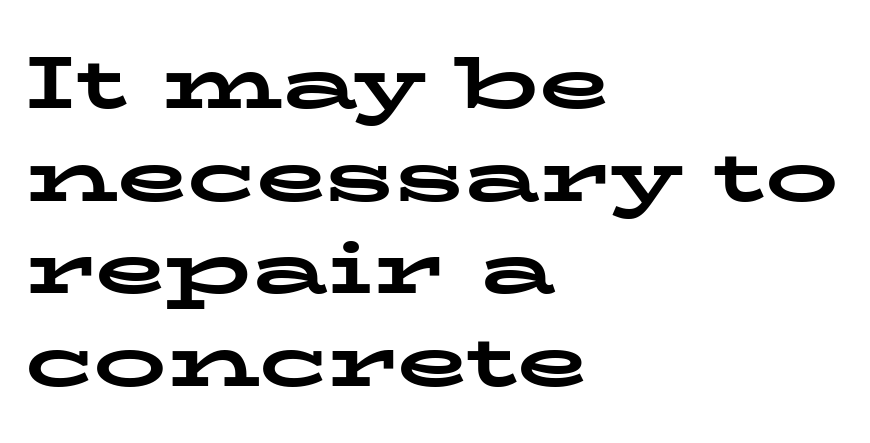
The specimen omits any rule beneath the text block's lines. The gaps between neighbouring characters are ordinary and unremarkable. Here the designer chose a conventional face with non-uniform glyph widths. I'd describe the lettering as bold — thick and assertive. Does the leading feel generous? No, just average.
